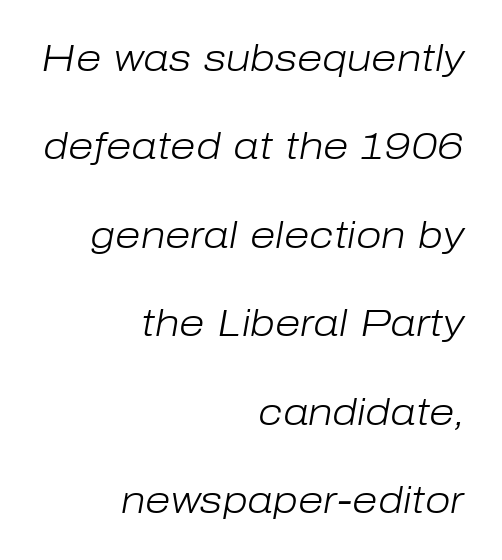
{"italic": "yes", "lean": "right", "slant_degrees": 10, "bold": "no", "weight": "light", "width": "normal", "stroke_contrast": "low", "x_height": "medium", "monospaced": "no", "underline": "no", "align": "right", "line_spacing": "loose", "line_spacing_ratio": 2.39, "letter_spacing": "normal", "letter_spacing_em": 0.0, "glyph_px": 37}
